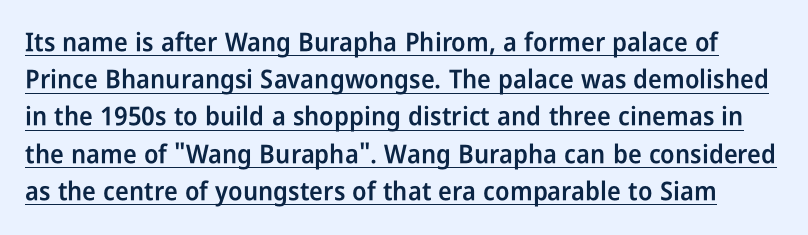
The image shows 26 px text type, upright; set normal line spacing (1.43x), normal letter spacing, underlined.
